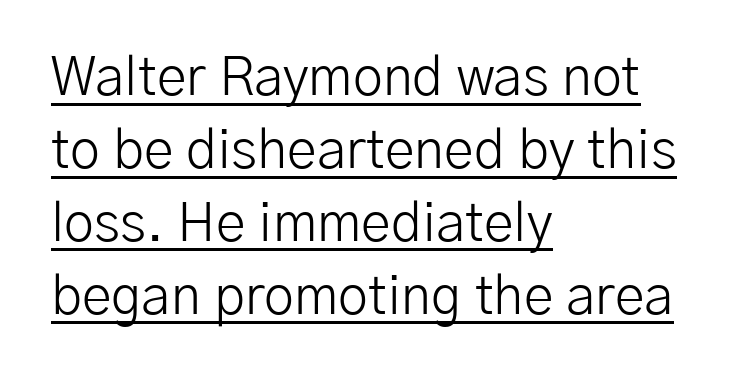
Unbolded letterforms with no extra heft. The block of text has a typical density, with ordinary space between rows. Like a heading marked for emphasis, these lines bear an underscore. Check where the strokes stop: nothing finishes them off — pure sans. Visually the block forms a straight wall on the left and a jagged coastline on the right. This sample uses plain, unmodified letter spacing.
